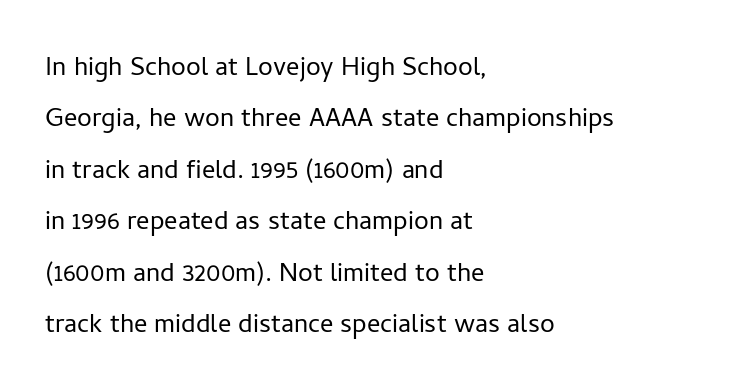
The face used here is proportionally spaced, like ordinary book or web type. The typeface chosen for these lines omits serifs. The passage shown is not bold in any degree. A clean baseline with only descenders dipping below it. The setting favours the left margin, as ordinary paragraphs usually do.
